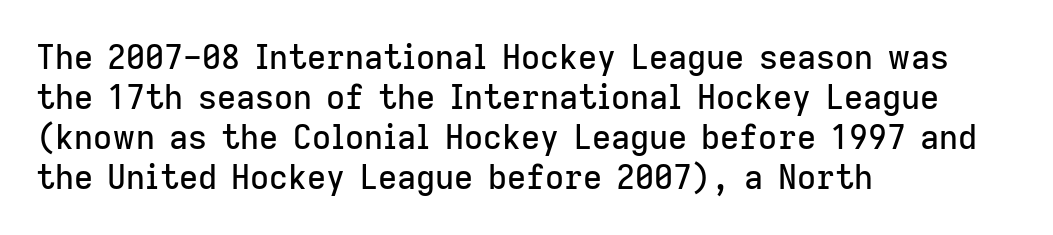
The image shows 33 px sans-serif type, upright; set left-aligned, line spacing 1.21x, normal letter spacing, not underlined; low stroke contrast and a medium x-height.
